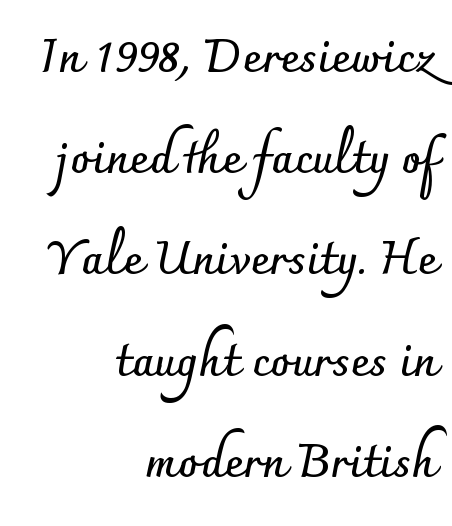
The image shows 46 px semibold sans-serif type; set right-aligned, loose line spacing (2.2x), normal letter spacing, not underlined; low stroke contrast and a small x-height.
